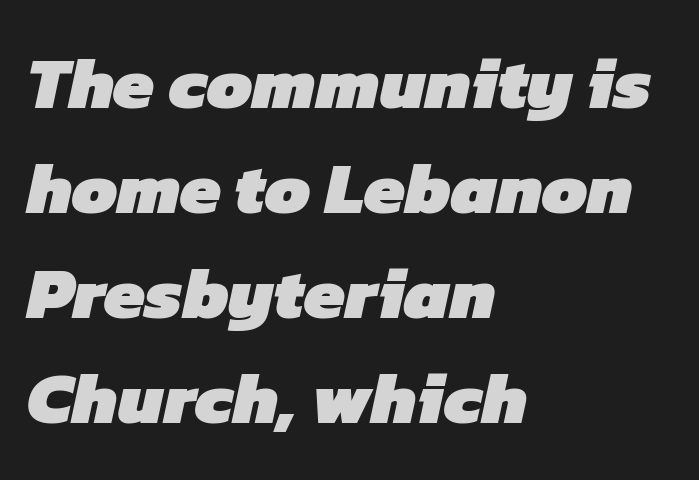
The image shows 73 px heavy sans-serif type; set left-aligned, normal line spacing (1.44x), normal letter spacing, not underlined; low stroke contrast and a medium x-height.
